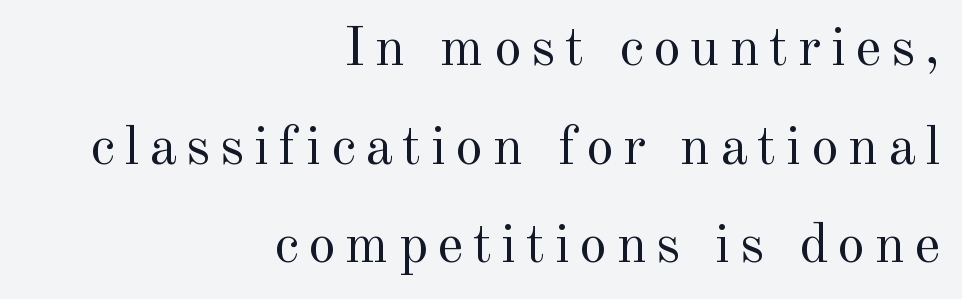
{"serif": "yes", "italic": "no", "bold": "no", "weight": "regular", "width": "normal", "x_height": "small", "monospaced": "no", "underline": "no", "align": "right", "line_spacing_ratio": 1.76, "glyph_px": 56}
